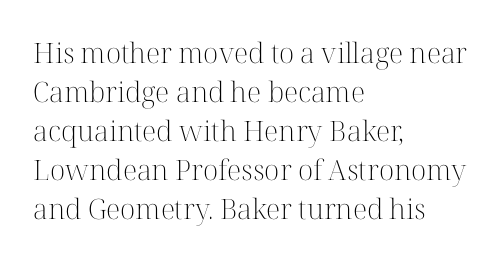
{"serif": "yes", "italic": "no", "bold": "no", "weight": "light", "width": "normal", "stroke_contrast": "high", "x_height": "medium", "monospaced": "no", "underline": "no", "align": "left", "line_spacing": "normal", "line_spacing_ratio": 1.39, "letter_spacing": "normal", "letter_spacing_em": 0.0, "glyph_px": 28}
